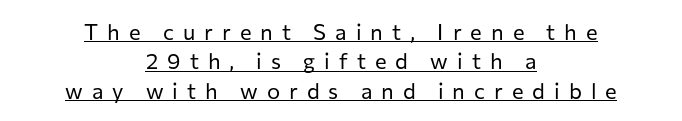
{"italic": "no", "bold": "no", "underline": "yes", "align": "center", "line_spacing": "normal", "line_spacing_ratio": 1.33, "letter_spacing": "wide", "letter_spacing_em": 0.41, "glyph_px": 22}
